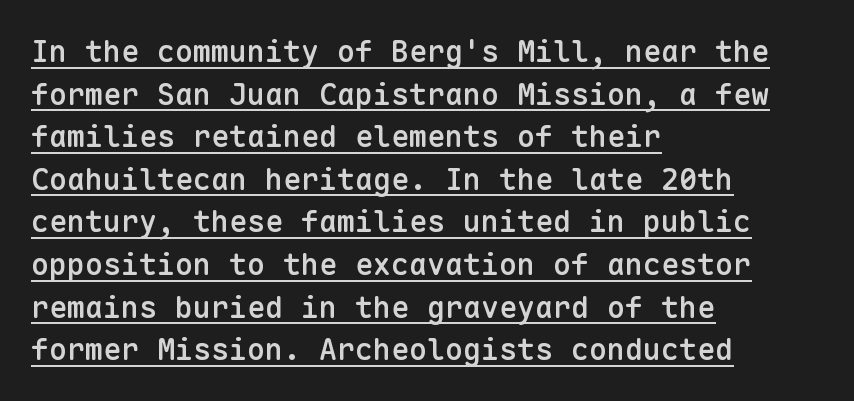
The ragged edge is on the right, which tells us the setting is flush left. Unlike italic type, these characters show no tilt at all. A typesetter would label this face a sans. The passage shown has conventional tracking throughout.
